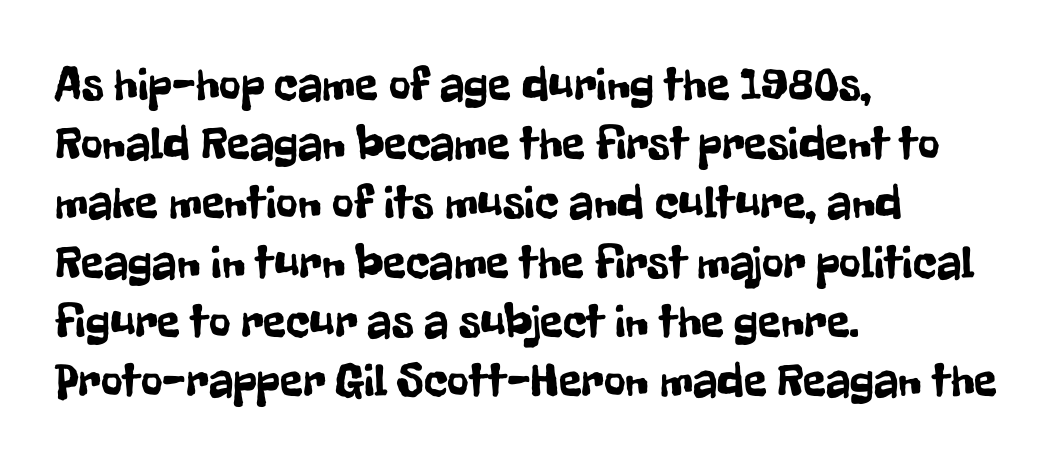
{"serif": "no", "italic": "no", "width": "condensed", "stroke_contrast": "low", "x_height": "medium", "monospaced": "no", "underline": "no", "align": "left", "line_spacing": "normal", "line_spacing_ratio": 1.26, "letter_spacing": "normal", "letter_spacing_em": 0.0, "glyph_px": 47}
